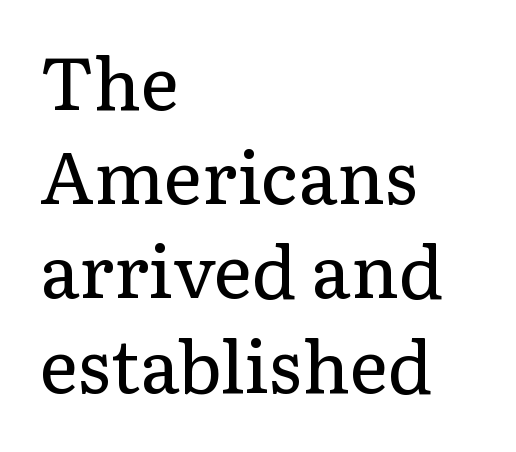
The image shows 73 px regular-weight serif type, upright; set left-aligned, normal line spacing (1.29x), normal letter spacing, not underlined; low stroke contrast and a medium x-height.
